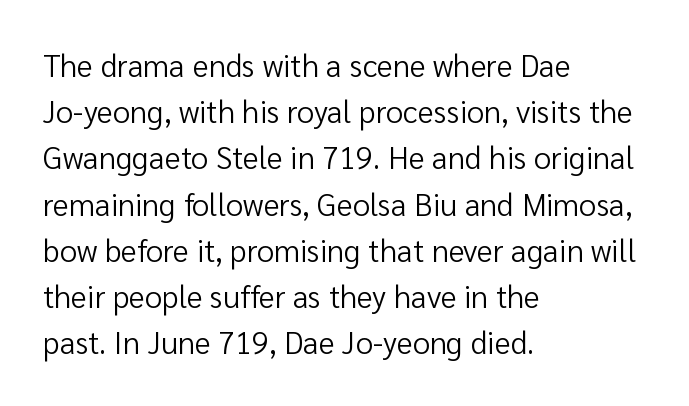
The image shows 31 px regular-weight sans-serif type, upright; set left-aligned, normal line spacing (1.49x), normal letter spacing, not underlined; low stroke contrast and a medium x-height.
